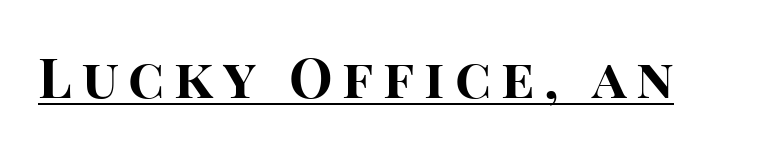
{"serif": "no", "italic": "no", "bold": "yes", "weight": "bold", "width": "normal", "stroke_contrast": "high", "x_height": "large", "monospaced": "no", "underline": "yes", "glyph_px": 55}
